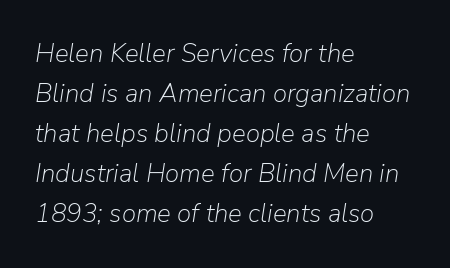
{"italic": "yes", "lean": "right", "slant_degrees": 9, "bold": "no", "underline": "no", "align": "left", "line_spacing": "normal", "line_spacing_ratio": 1.54, "letter_spacing": "normal", "letter_spacing_em": 0.0, "glyph_px": 26}
